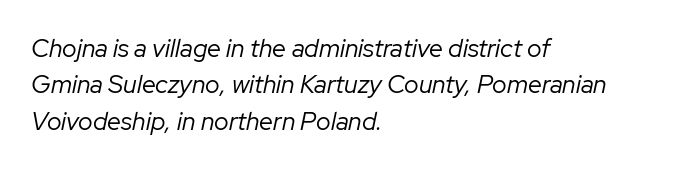
Q: Is the text bold? A: No.
Q: Is the text italic (slanted)? A: Yes, it leans right by about 12 degrees.
Q: Is the text underlined? A: No.
Q: How is the paragraph aligned? A: Left-aligned.
Q: Is the spacing between letters normal or unusually wide? A: Normal.
Q: Is the spacing between lines tight, normal or loose? A: Normal.
